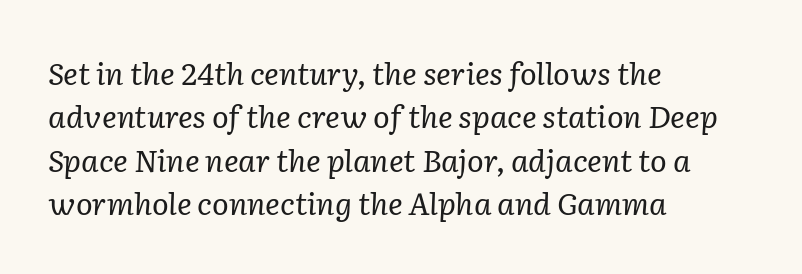
{"serif": "yes", "italic": "yes", "lean": "right", "slant_degrees": 2, "bold": "no", "weight": "regular", "width": "normal", "stroke_contrast": "low", "x_height": "medium", "monospaced": "no", "underline": "no", "align": "left", "line_spacing": "normal", "line_spacing_ratio": 1.4, "letter_spacing": "normal", "letter_spacing_em": 0.0, "glyph_px": 31}
